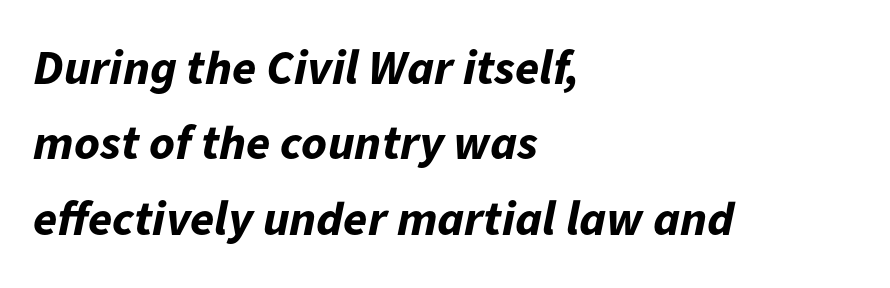
Observe the lean: these are italic letterforms. The glyphs are unaccompanied by any horizontal stroke below them. Between one letter and the next there's only the usual sliver of space. Compared with a centered layout, this one pins lines to the left instead. The block of text has a typical density, with ordinary space between rows.
